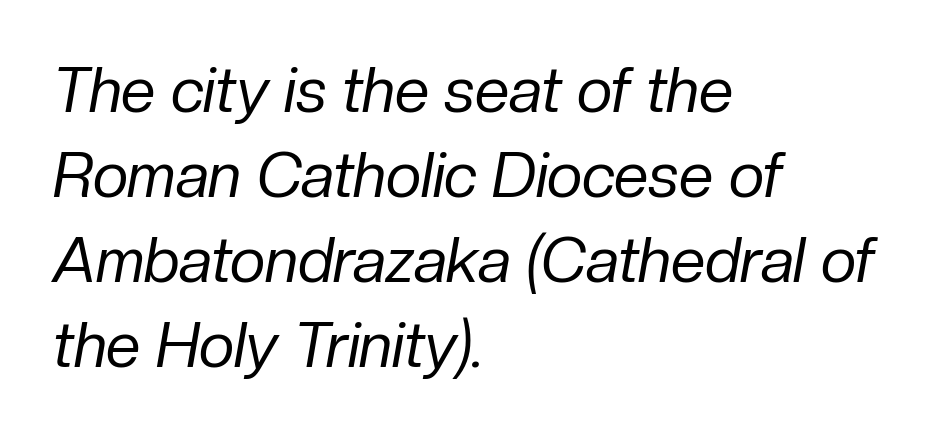
{"italic": "yes", "lean": "right", "slant_degrees": 10, "bold": "no", "weight": "regular", "width": "normal", "stroke_contrast": "low", "x_height": "medium", "monospaced": "no", "underline": "no", "align": "left", "line_spacing": "normal", "line_spacing_ratio": 1.37, "letter_spacing": "normal", "letter_spacing_em": 0.0, "glyph_px": 62}
